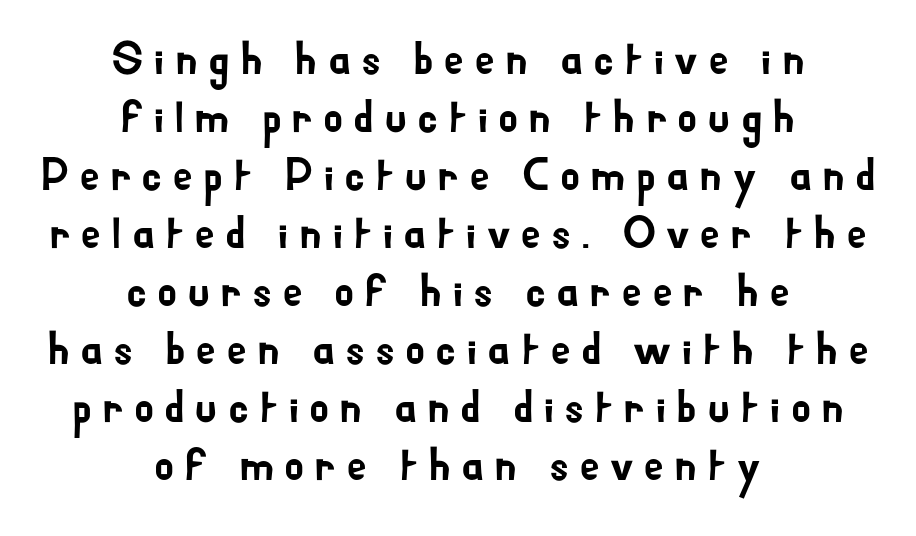
Q: Is the text italic (slanted)? A: No, it is upright.
Q: Is the typeface a serif or a sans-serif typeface? A: Sans-serif.
Q: Is the text underlined? A: No.
Q: How is the paragraph aligned? A: Centered.
Q: Is the spacing between letters normal or unusually wide? A: Unusually wide.
Q: Is the spacing between lines tight, normal or loose? A: Normal.
Q: Width (condensed, normal, or wide)? A: Normal.
Q: Stroke contrast? A: Low.
Q: x-height? A: Small.
Q: Monospaced? A: No.
